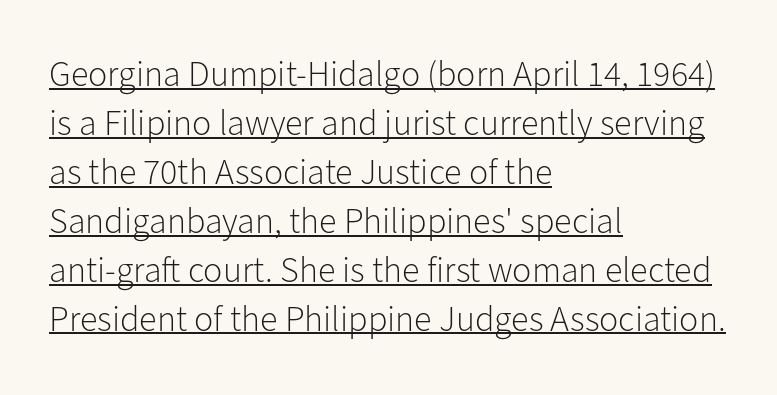
The image shows 36 px light sans-serif type, upright; set left-aligned, normal line spacing (1.36x), normal letter spacing, underlined; low stroke contrast and a medium x-height.
